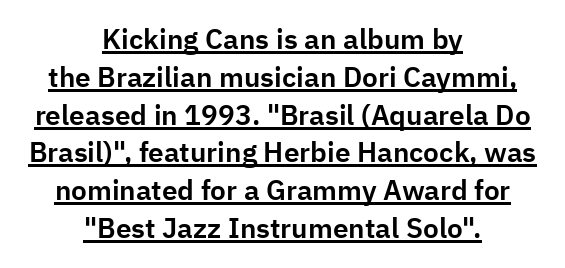
What kind of face is this? One without serifs — a sans. The line-height multiplier appears to be the usual default. Do the characters align in a grid? No, the font is proportional. Horizontal alignment here is central, giving a formal, balanced look. The sample's only ornament is a line tracing under the words.
